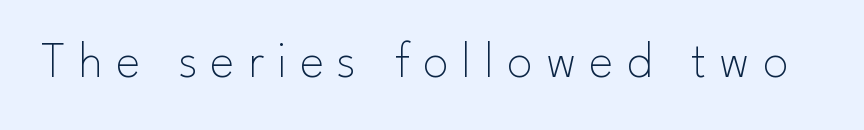
Note the varied advance widths — an 'i' is clearly narrower than an 'm'. Underlining? Definitely not there. Think standard paragraph weight, or any step lighter than that. The letters stand straight up with perfectly vertical stems.
